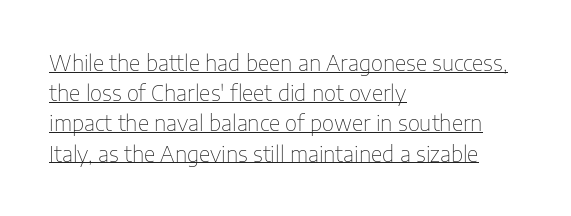
The image shows 21 px text type, upright; set left-aligned, normal line spacing (1.44x), normal letter spacing, underlined.
